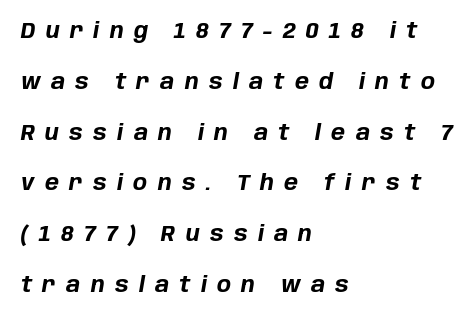
The image shows 21 px bold type, italic (leaning right); set left-aligned, loose line spacing (2.42x), unusually wide letter spacing (+0.49 em), not underlined.
